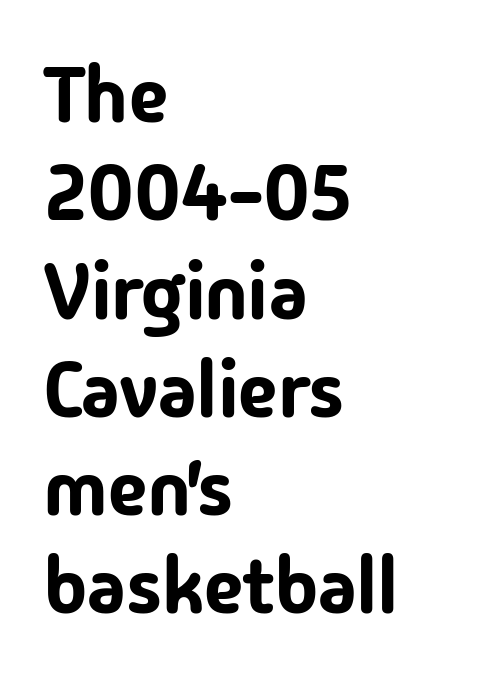
{"serif": "no", "italic": "no", "width": "normal", "stroke_contrast": "low", "x_height": "medium", "monospaced": "no", "underline": "no", "align": "left", "line_spacing": "normal", "line_spacing_ratio": 1.26, "letter_spacing": "normal", "letter_spacing_em": 0.0, "glyph_px": 78}
